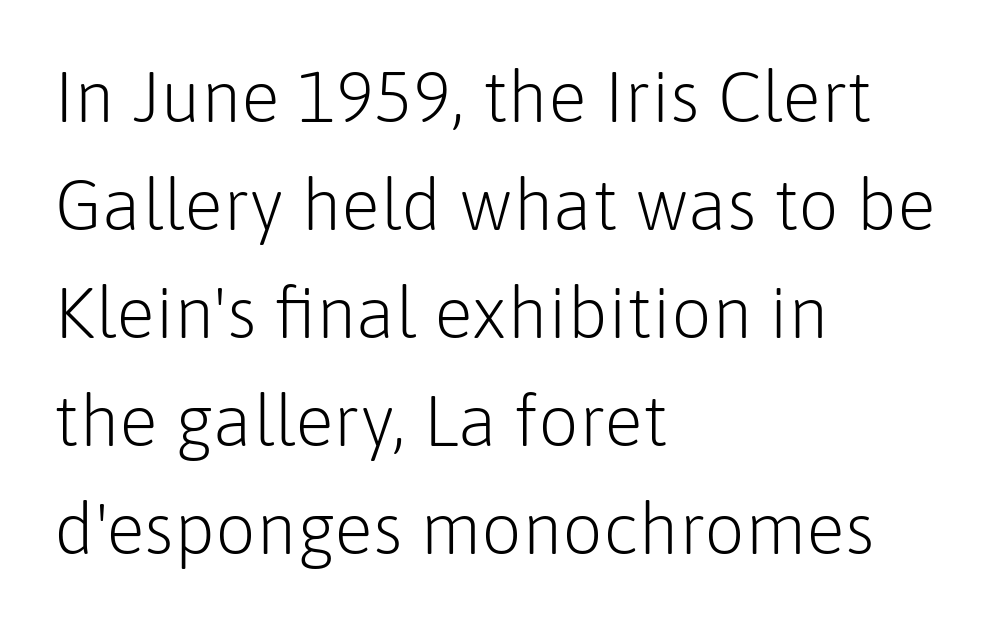
{"serif": "no", "italic": "no", "bold": "no", "weight": "light", "width": "normal", "stroke_contrast": "low", "x_height": "medium", "monospaced": "no", "underline": "no", "align": "left", "line_spacing": "normal", "line_spacing_ratio": 1.5, "letter_spacing": "normal", "letter_spacing_em": 0.0, "glyph_px": 72}
